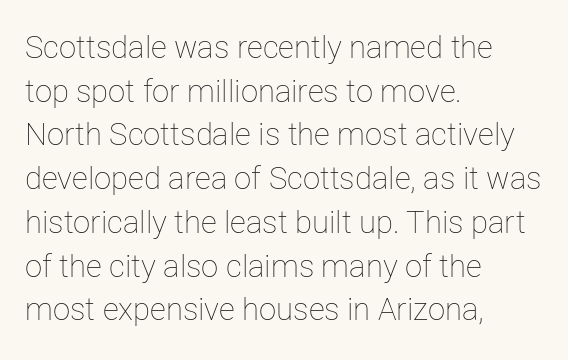
Q: Is the text bold? A: No.
Q: Is the text italic (slanted)? A: No, it is upright.
Q: Is the text underlined? A: No.
Q: How is the paragraph aligned? A: Left-aligned.
Q: Is the spacing between letters normal or unusually wide? A: Normal.
Q: Is the spacing between lines tight, normal or loose? A: Normal.
Q: Width (condensed, normal, or wide)? A: Normal.
Q: Stroke contrast? A: Low.
Q: x-height? A: Medium.
Q: Monospaced? A: No.
